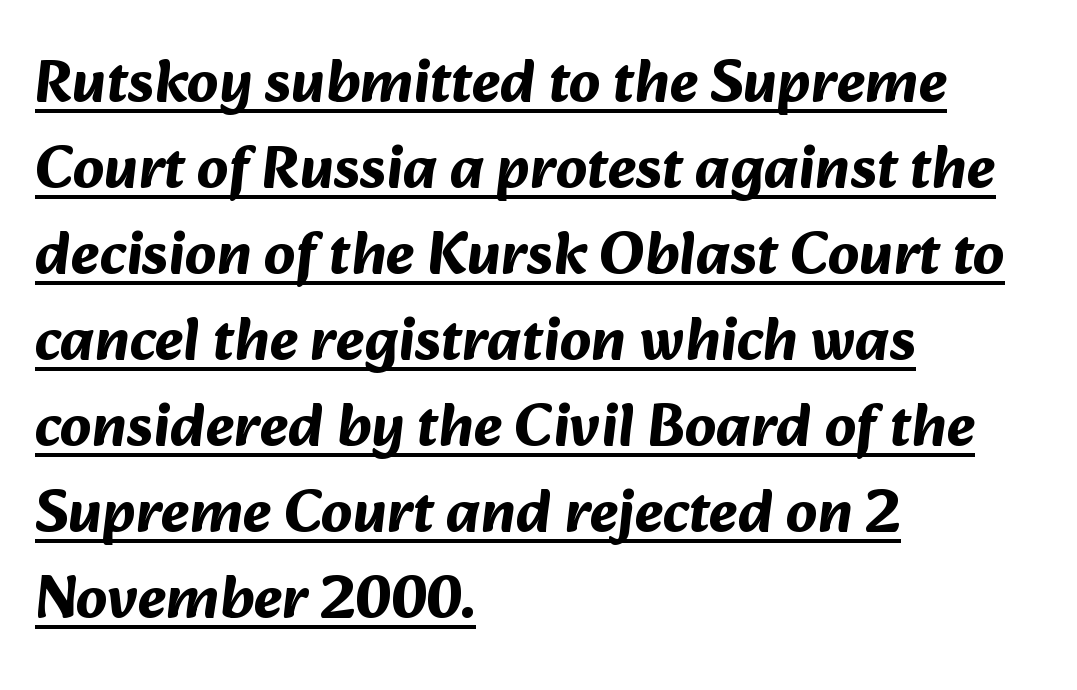
Q: Is the text bold? A: Yes.
Q: Is the typeface a serif or a sans-serif typeface? A: Sans-serif.
Q: Is the text underlined? A: Yes.
Q: How is the paragraph aligned? A: Left-aligned.
Q: Is the spacing between letters normal or unusually wide? A: Normal.
Q: Is the spacing between lines tight, normal or loose? A: Normal.
Q: Width (condensed, normal, or wide)? A: Normal.
Q: Stroke contrast? A: Medium.
Q: x-height? A: Medium.
Q: Monospaced? A: No.
